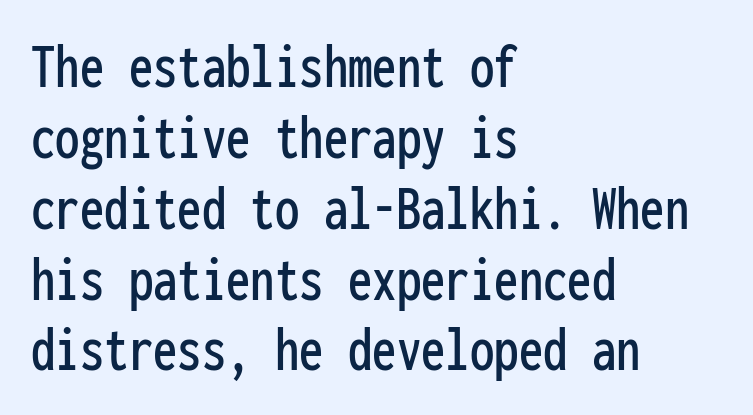
Q: Is the text italic (slanted)? A: No, it is upright.
Q: Is the typeface a serif or a sans-serif typeface? A: Sans-serif.
Q: Is the text underlined? A: No.
Q: How is the paragraph aligned? A: Left-aligned.
Q: Is the spacing between letters normal or unusually wide? A: Normal.
Q: Is the spacing between lines tight, normal or loose? A: Tight.
Q: Width (condensed, normal, or wide)? A: Condensed.
Q: Stroke contrast? A: Low.
Q: x-height? A: Medium.
Q: Monospaced? A: Yes.
